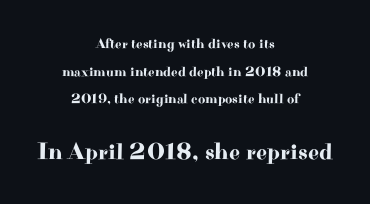
{"italic": "no", "underline": "no", "align": "center", "line_spacing": "loose", "line_spacing_ratio": 1.98, "letter_spacing": "normal", "letter_spacing_em": 0.0, "larger_block": "second", "size_ratio": 1.71, "glyph_px": 24}
